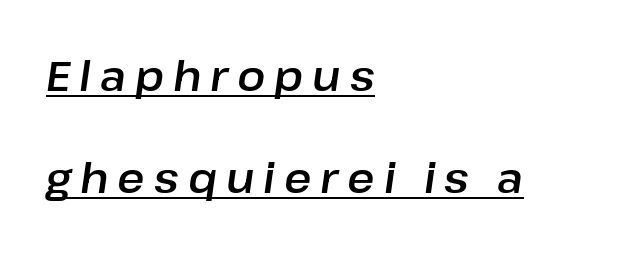
The image shows 42 px text type, italic (leaning right); set left-aligned, loose line spacing (2.43x), unusually wide letter spacing (+0.21 em), underlined; low stroke contrast and a medium x-height.
